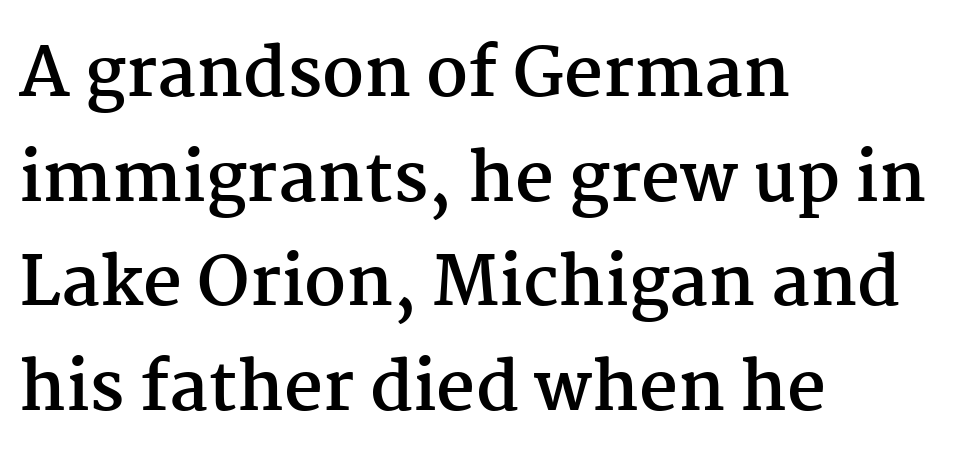
The image shows 68 px semibold serif type, upright; set left-aligned, normal line spacing (1.54x), normal letter spacing, not underlined; medium stroke contrast and a medium x-height.
